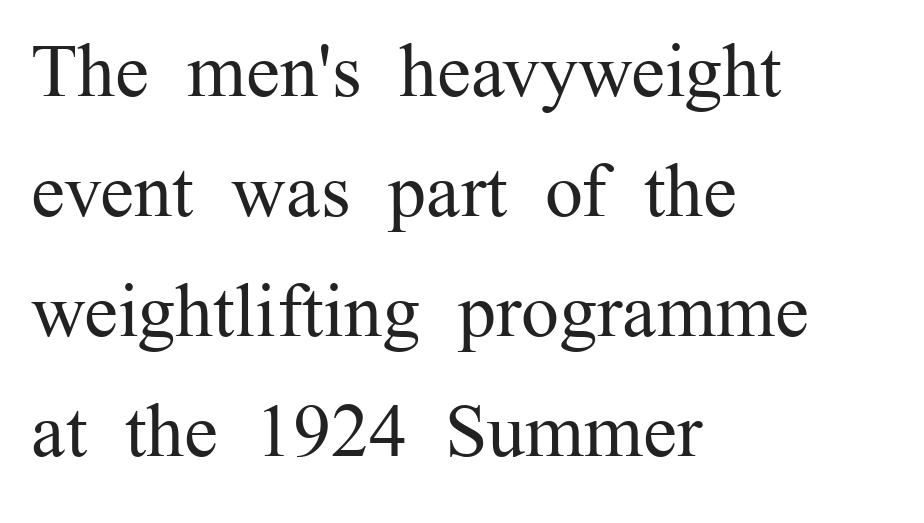
{"serif": "yes", "italic": "no", "bold": "no", "weight": "regular", "width": "normal", "stroke_contrast": "medium", "x_height": "medium", "monospaced": "no", "underline": "no", "align": "left", "line_spacing": "normal", "line_spacing_ratio": 1.58, "letter_spacing": "normal", "letter_spacing_em": 0.0, "glyph_px": 76}
